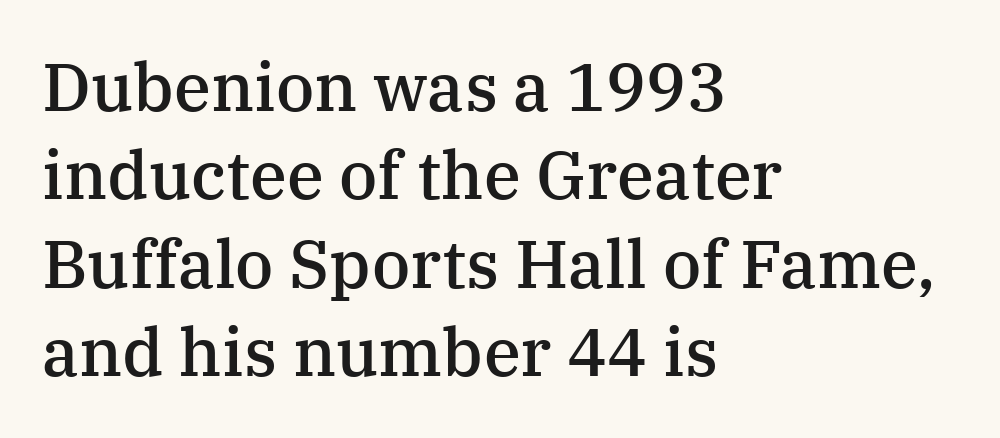
Q: Is the text bold? A: Semi-bold.
Q: Is the text italic (slanted)? A: No, it is upright.
Q: Is the typeface a serif or a sans-serif typeface? A: Serif.
Q: Is the text underlined? A: No.
Q: How is the paragraph aligned? A: Left-aligned.
Q: Is the spacing between letters normal or unusually wide? A: Normal.
Q: Is the spacing between lines tight, normal or loose? A: Normal.
Q: Width (condensed, normal, or wide)? A: Normal.
Q: Stroke contrast? A: Medium.
Q: x-height? A: Medium.
Q: Monospaced? A: No.
